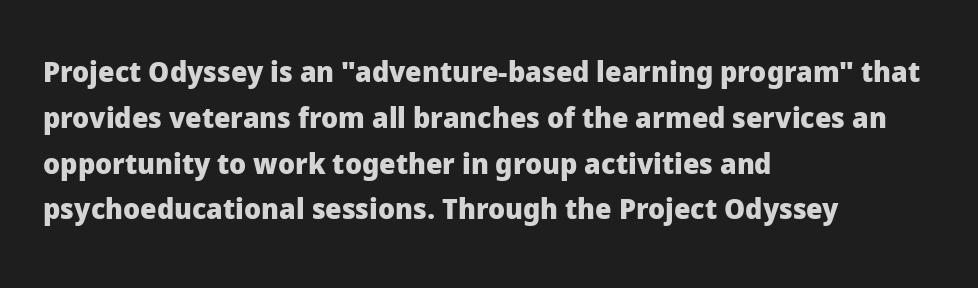
The image shows 29 px heavy sans-serif type, upright; set left-aligned, normal line spacing (1.58x), normal letter spacing, not underlined; low stroke contrast and a medium x-height.
